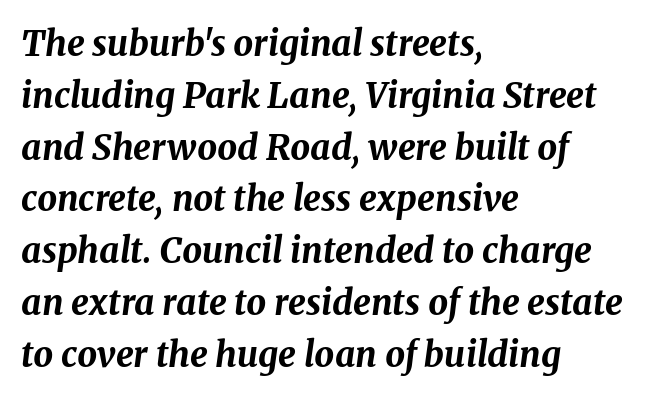
Q: Is the text bold? A: Yes.
Q: Is the text italic (slanted)? A: Yes, it leans right by about 8 degrees.
Q: Is the text underlined? A: No.
Q: How is the paragraph aligned? A: Left-aligned.
Q: Is the spacing between letters normal or unusually wide? A: Normal.
Q: Is the spacing between lines tight, normal or loose? A: Normal.
Q: Width (condensed, normal, or wide)? A: Normal.
Q: Stroke contrast? A: Medium.
Q: x-height? A: Medium.
Q: Monospaced? A: No.
